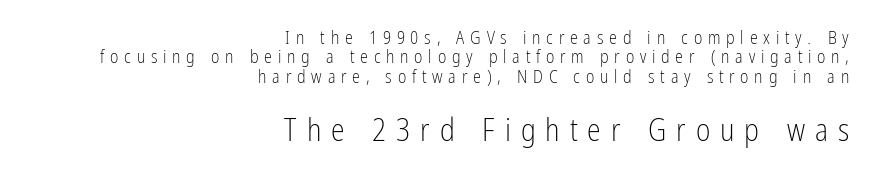
{"serif": "no", "italic": "no", "bold": "no", "weight": "light", "width": "condensed", "stroke_contrast": "low", "x_height": "medium", "monospaced": "no", "underline": "no", "align": "right", "line_spacing": "tight", "line_spacing_ratio": 1.08, "letter_spacing": "wide", "letter_spacing_em": 0.32, "larger_block": "second", "size_ratio": 1.72, "glyph_px": 31}
